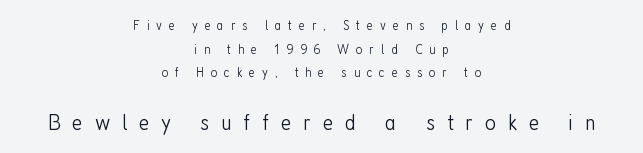
The foot of each line stays bare and open. The rendering inserts visible extra space after every character. Summary of vertical rhythm: regular, with standard interline spacing. The following chunk of copy outweighs the initial chunk in type size. Alignment: centered. Is the type heavy? It reads as light-to-regular instead.
